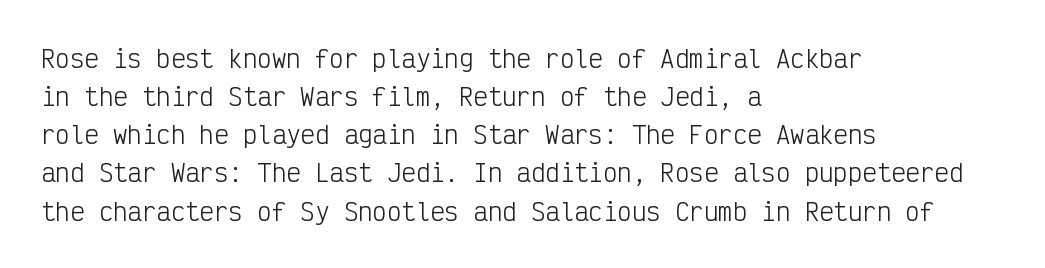
Q: Is the text bold? A: No.
Q: Is the text italic (slanted)? A: No, it is upright.
Q: Is the text underlined? A: No.
Q: How is the paragraph aligned? A: Left-aligned.
Q: Is the spacing between letters normal or unusually wide? A: Normal.
Q: Is the spacing between lines tight, normal or loose? A: Normal.
